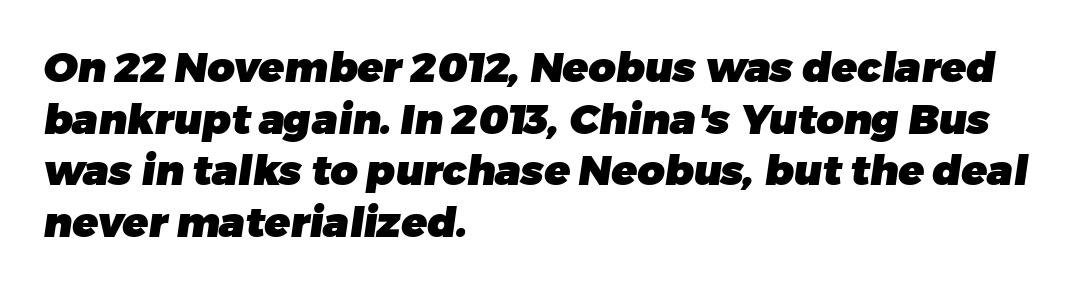
Q: Is the text bold? A: Yes.
Q: Is the typeface a serif or a sans-serif typeface? A: Sans-serif.
Q: Is the text underlined? A: No.
Q: How is the paragraph aligned? A: Left-aligned.
Q: Is the spacing between letters normal or unusually wide? A: Normal.
Q: Width (condensed, normal, or wide)? A: Normal.
Q: Stroke contrast? A: Low.
Q: x-height? A: Medium.
Q: Monospaced? A: No.
